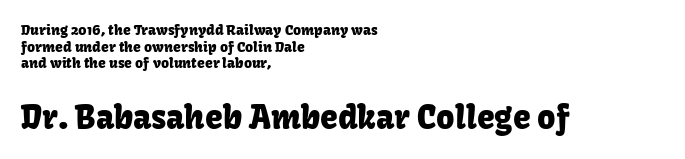
Q: Is the text italic (slanted)? A: No, it is upright.
Q: Is the typeface a serif or a sans-serif typeface? A: Sans-serif.
Q: Is the text underlined? A: No.
Q: How is the paragraph aligned? A: Left-aligned.
Q: Is the spacing between letters normal or unusually wide? A: Normal.
Q: Which block of text is set in a larger size, the first (top) or the second (bottom)? A: The second (bottom) one.
Q: Width (condensed, normal, or wide)? A: Normal.
Q: Stroke contrast? A: Low.
Q: x-height? A: Medium.
Q: Monospaced? A: No.
